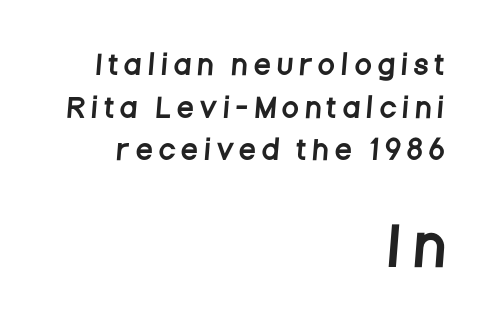
{"serif": "no", "width": "condensed", "stroke_contrast": "low", "x_height": "large", "monospaced": "no", "underline": "no", "align": "right", "line_spacing": "normal", "line_spacing_ratio": 1.64, "letter_spacing": "wide", "letter_spacing_em": 0.29, "larger_block": "second", "size_ratio": 2.0, "glyph_px": 52}
